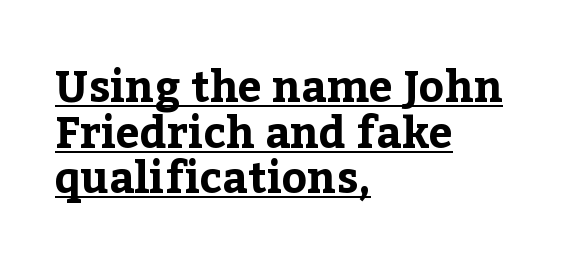
The image shows 43 px bold serif type, upright; set left-aligned, tight line spacing (1.06x), normal letter spacing, underlined; low stroke contrast and a medium x-height.
